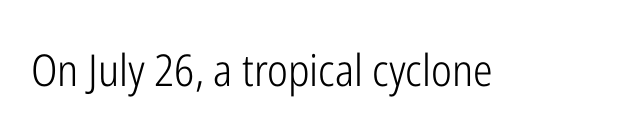
These lines are rendered in a variable-pitch font. How are the letters spaced? Ordinarily, with no added tracking. The font's upright variant was chosen for this text. The letters look calm and open, with moderate or lighter stems. Only glyphs here, with clear space below each row. In terms of letterform style, serifs are entirely absent.
